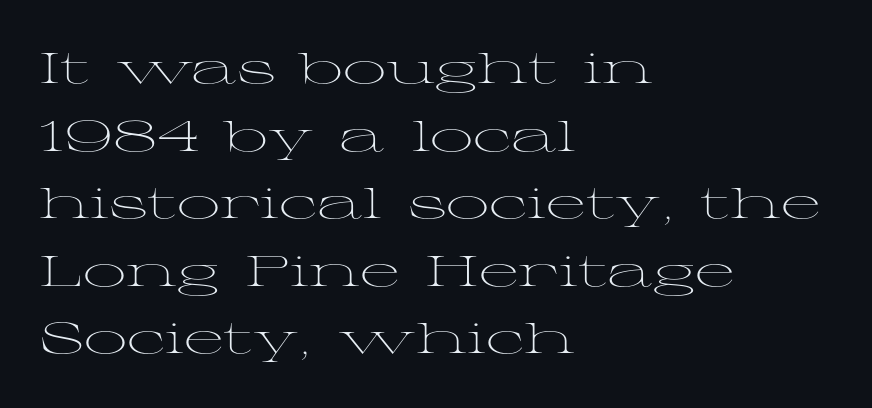
{"serif": "yes", "italic": "no", "bold": "no", "weight": "light", "width": "wide", "stroke_contrast": "medium", "x_height": "medium", "monospaced": "no", "underline": "no", "align": "left", "line_spacing": "normal", "line_spacing_ratio": 1.57, "letter_spacing": "normal", "letter_spacing_em": 0.0, "glyph_px": 43}
